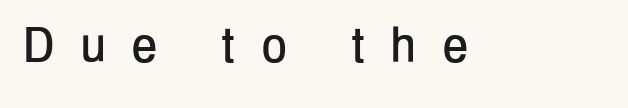
The image shows 59 px condensed sans-serif type, upright; set unusually wide letter spacing (+0.48 em), not underlined; low stroke contrast and a medium x-height.
